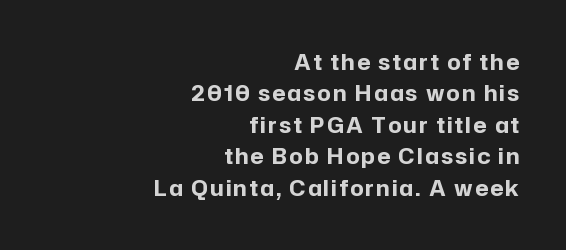
The image shows 21 px bold type, upright; set right-aligned, normal line spacing (1.5x), not underlined.
